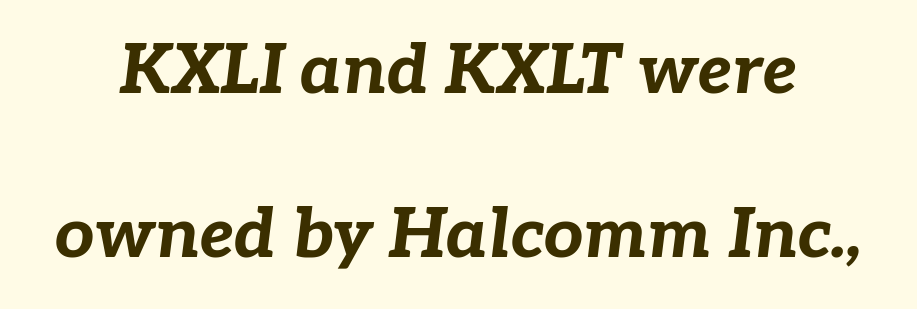
Q: Is the text bold? A: Yes.
Q: Is the text italic (slanted)? A: Yes, it leans right by about 7 degrees.
Q: Is the text underlined? A: No.
Q: Is the spacing between letters normal or unusually wide? A: Normal.
Q: Is the spacing between lines tight, normal or loose? A: Loose.
Q: Width (condensed, normal, or wide)? A: Normal.
Q: Stroke contrast? A: Low.
Q: x-height? A: Medium.
Q: Monospaced? A: No.
